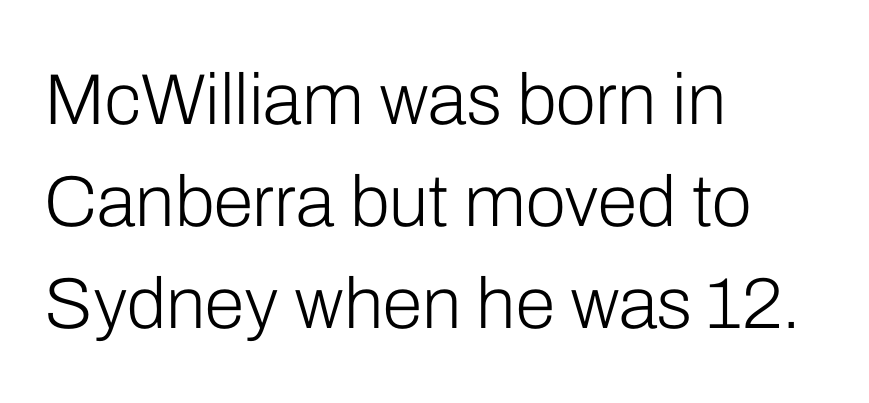
The image shows 72 px light sans-serif type, upright; set left-aligned, normal line spacing (1.42x), normal letter spacing, not underlined; low stroke contrast and a medium x-height.
